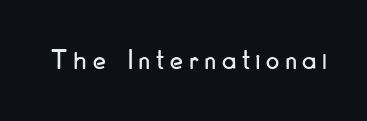
Here the designer chose a conventional face with non-uniform glyph widths. Clear beneath every line of the passage. The letters stand upright; this is a roman face. The letters carry no serifs — their stems end cleanly without finishing strokes. Here the glyphs are tracked loosely, breaking word shapes into spaced letters.
